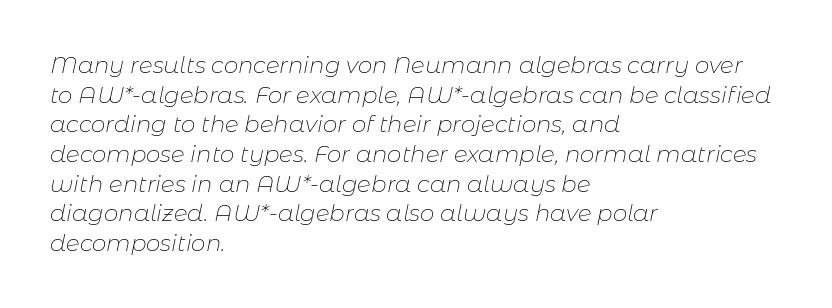
The image shows 23 px text type, italic (leaning right); set left-aligned, normal line spacing (1.29x), normal letter spacing, not underlined.
